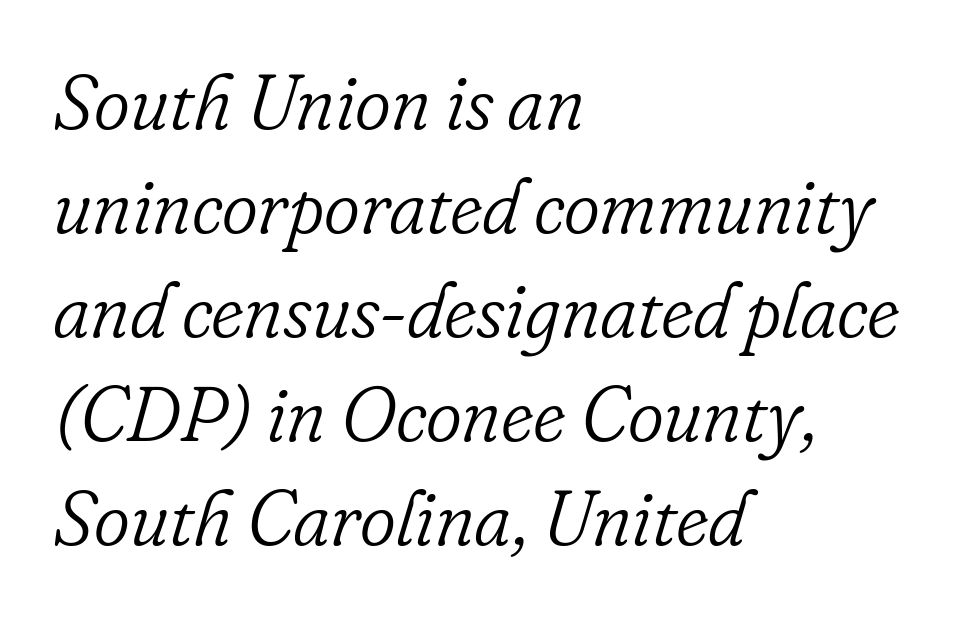
{"serif": "yes", "italic": "yes", "lean": "right", "slant_degrees": 16, "bold": "no", "weight": "light", "width": "normal", "stroke_contrast": "low", "x_height": "small", "monospaced": "no", "underline": "no", "align": "left", "line_spacing": "normal", "line_spacing_ratio": 1.35, "letter_spacing": "normal", "letter_spacing_em": 0.0, "glyph_px": 77}
